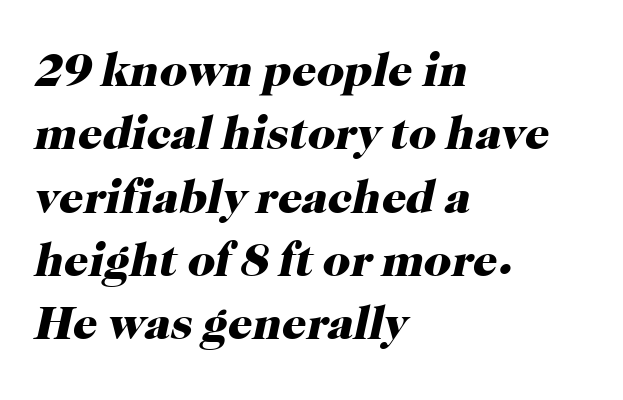
Q: Is the text bold? A: Yes.
Q: Is the text italic (slanted)? A: Yes, it leans right by about 12 degrees.
Q: Is the typeface a serif or a sans-serif typeface? A: Serif.
Q: Is the text underlined? A: No.
Q: How is the paragraph aligned? A: Left-aligned.
Q: Is the spacing between letters normal or unusually wide? A: Normal.
Q: Is the spacing between lines tight, normal or loose? A: Normal.
Q: Width (condensed, normal, or wide)? A: Normal.
Q: Stroke contrast? A: High.
Q: x-height? A: Medium.
Q: Monospaced? A: No.
